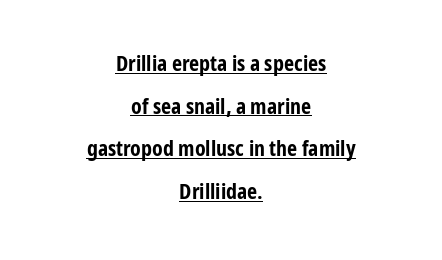
{"italic": "no", "bold": "yes", "underline": "yes", "align": "center", "line_spacing": "loose", "line_spacing_ratio": 1.94, "letter_spacing": "normal", "letter_spacing_em": 0.0, "glyph_px": 22}
